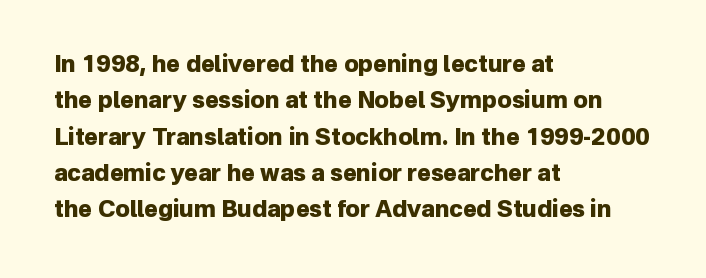
Q: Is the text bold? A: Yes.
Q: Is the text italic (slanted)? A: No, it is upright.
Q: Is the text underlined? A: No.
Q: How is the paragraph aligned? A: Left-aligned.
Q: Is the spacing between letters normal or unusually wide? A: Normal.
Q: Is the spacing between lines tight, normal or loose? A: Normal.
